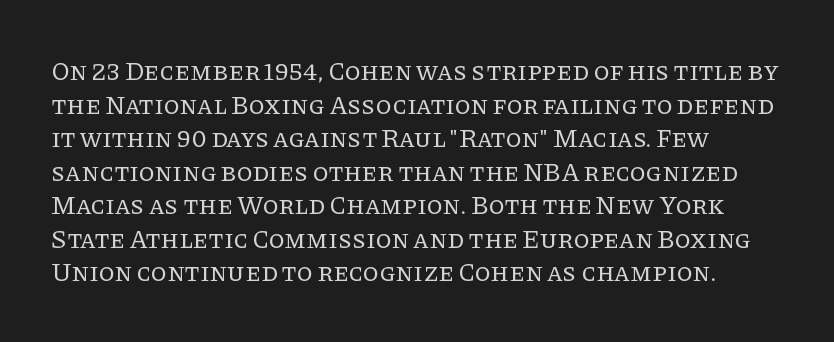
Caption: standard tracking, unaltered. Normally led — the rows are evenly, conventionally spaced. The specimen omits any rule beneath the text block's lines. The font is comparable to plain body text, perhaps lighter. The letters stand straight up with perfectly vertical stems.
